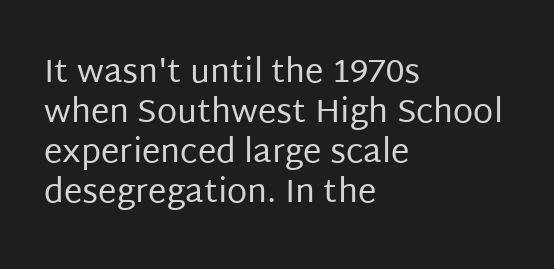
The image shows 33 px regular-weight sans-serif type, upright; set left-aligned, line spacing 1.21x, normal letter spacing, not underlined; low stroke contrast and a large x-height.
